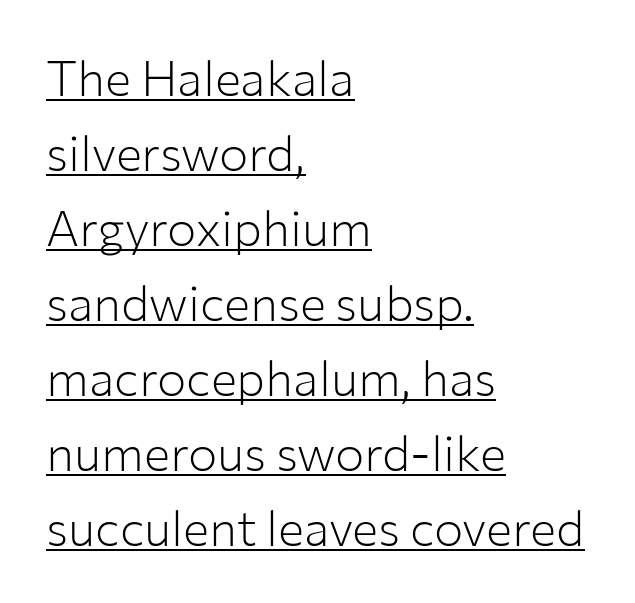
Q: Is the text bold? A: No.
Q: Is the text italic (slanted)? A: No, it is upright.
Q: Is the typeface a serif or a sans-serif typeface? A: Sans-serif.
Q: Is the text underlined? A: Yes.
Q: How is the paragraph aligned? A: Left-aligned.
Q: Is the spacing between letters normal or unusually wide? A: Normal.
Q: Is the spacing between lines tight, normal or loose? A: Normal.
Q: Width (condensed, normal, or wide)? A: Normal.
Q: Stroke contrast? A: Low.
Q: x-height? A: Medium.
Q: Monospaced? A: No.
